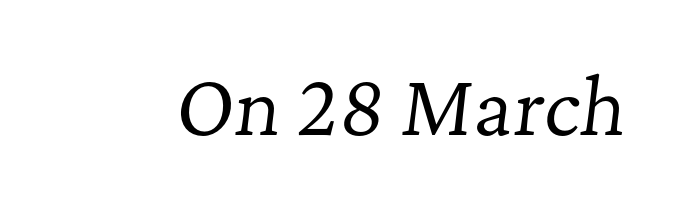
The image shows 75 px regular-weight serif type, italic (leaning right); set normal letter spacing, not underlined; low stroke contrast and a medium x-height.
